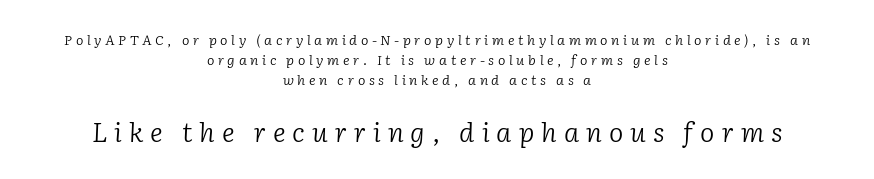
The glyphs are unaccompanied by any horizontal stroke below them. Horizontal alignment here is central, giving a formal, balanced look. The face used here appears at its bigger size in the lower chunk. The letters look calm and open, with moderate or lighter stems. Loose tracking; the words dissolve into strings of separated letters.
